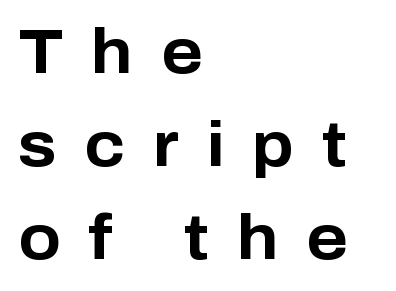
Heavy, bold letterforms. The font's upright variant was chosen for this text. Decoration check: the copy has no underline. The setting favours the left margin, as ordinary paragraphs usually do. Baseline-to-baseline distance is the conventional proportion of letter height.
